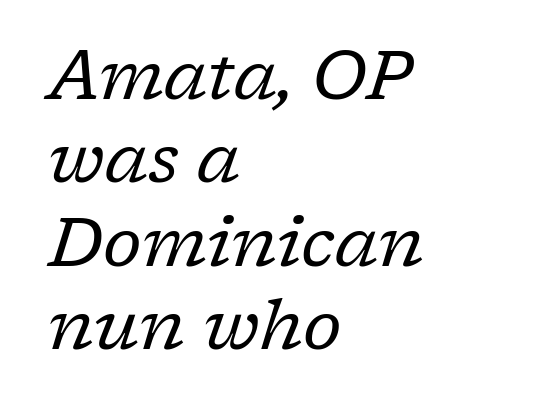
No extra ink here — the face is not bold. These lines are rendered in a variable-pitch font. The passage shown leans; its letterforms are oblique. This rendering features lettering with no underline. Unlike a clean sans, this face finishes its strokes with serifs. Does the copy run flush right? No — it runs flush left.
